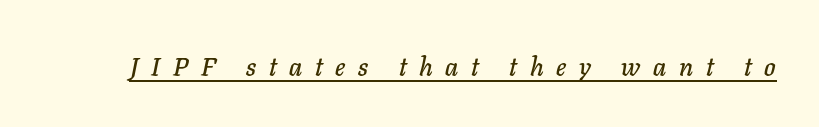
Somebody hit Ctrl+U on this one — the words are underlined. The rendering applies a slant to the glyphs. There is plenty of visible air inserted between adjacent glyphs.
